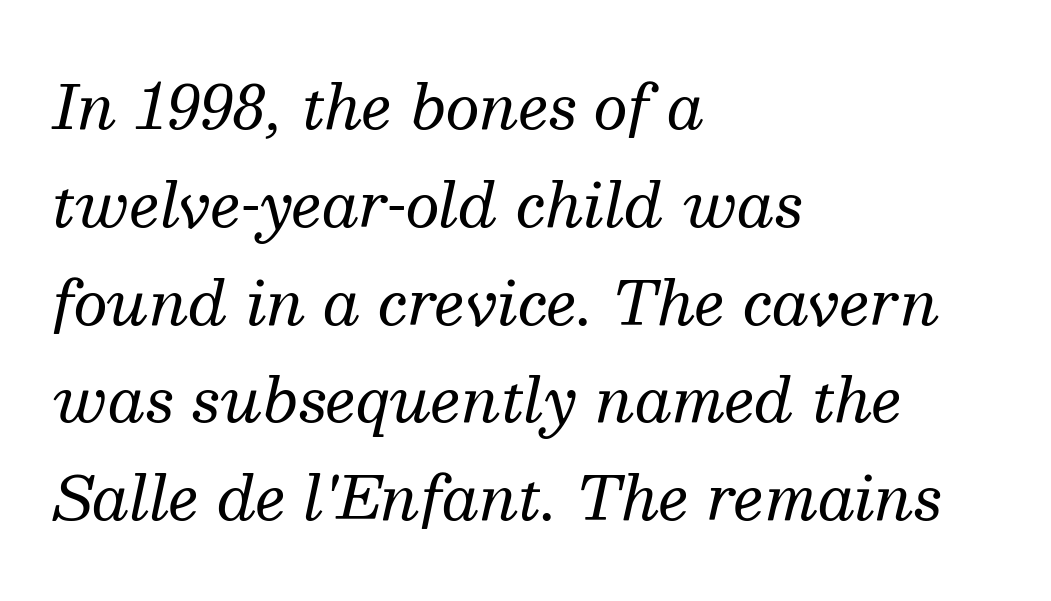
The image shows 60 px regular-weight serif type, italic (leaning right); set left-aligned, normal line spacing (1.63x), normal letter spacing, not underlined; medium stroke contrast and a medium x-height.
